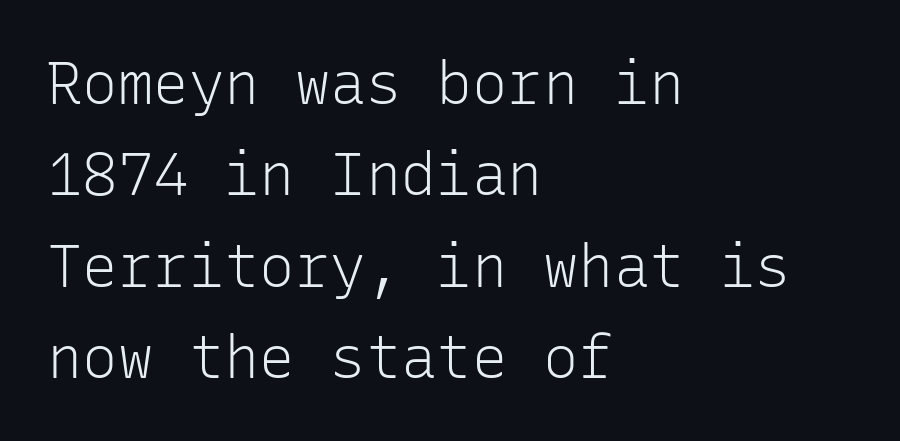
{"serif": "no", "italic": "no", "bold": "no", "weight": "light", "width": "normal", "stroke_contrast": "low", "x_height": "medium", "monospaced": "yes", "underline": "no", "align": "left", "line_spacing": "normal", "line_spacing_ratio": 1.55, "letter_spacing": "normal", "letter_spacing_em": 0.0, "glyph_px": 59}
